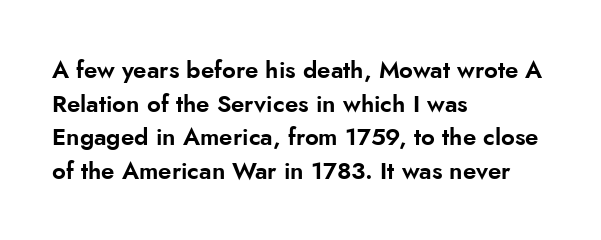
Leading matches the norm, producing a regular column. Every stem runs plumb, perpendicular to the baseline. Underline: absent. In CSS terms this would be text-align: left. Here the glyphs are tracked normally, forming tight word shapes.
